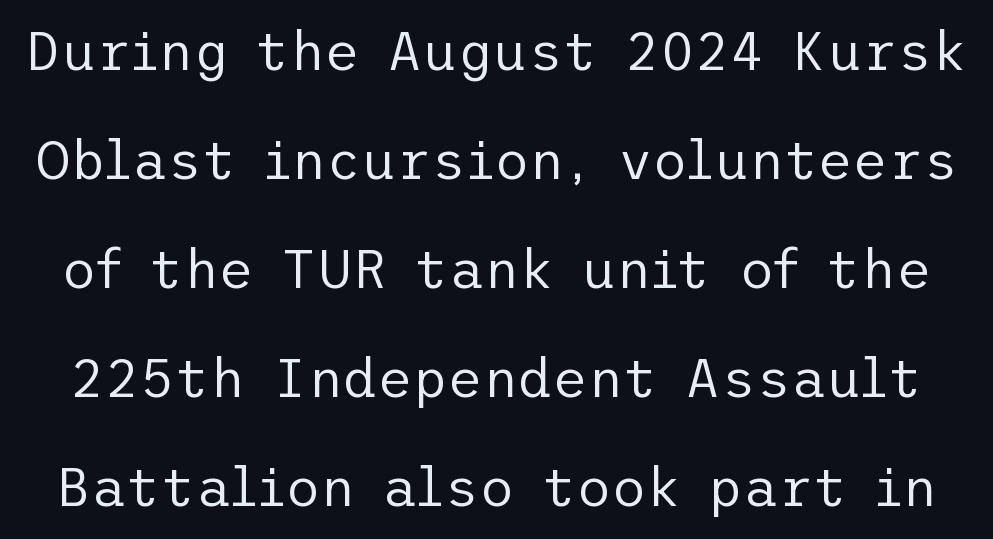
Q: Is the text bold? A: No.
Q: Is the text italic (slanted)? A: No, it is upright.
Q: Is the typeface a serif or a sans-serif typeface? A: Sans-serif.
Q: Is the text underlined? A: No.
Q: Is the spacing between letters normal or unusually wide? A: Normal.
Q: Is the spacing between lines tight, normal or loose? A: Loose.
Q: Width (condensed, normal, or wide)? A: Normal.
Q: Stroke contrast? A: Low.
Q: x-height? A: Medium.
